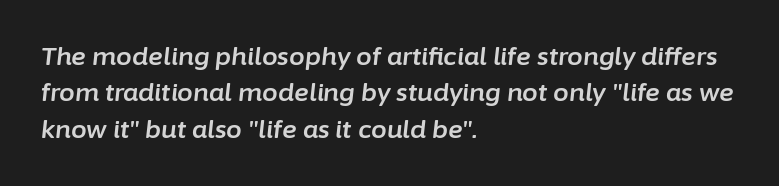
Evenly set lines give the paragraph a standard silhouette. Rule under the text: the space is simply empty. Emphasis-style slanted type is in use. Is the block centered? No — it sits flush against the left margin. The passage shown has conventional tracking throughout.
